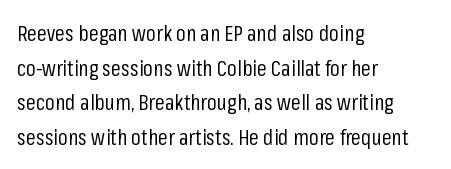
Q: Is the text bold? A: No.
Q: Is the text italic (slanted)? A: No, it is upright.
Q: Is the text underlined? A: No.
Q: How is the paragraph aligned? A: Left-aligned.
Q: Is the spacing between letters normal or unusually wide? A: Normal.
Q: Is the spacing between lines tight, normal or loose? A: Normal.
